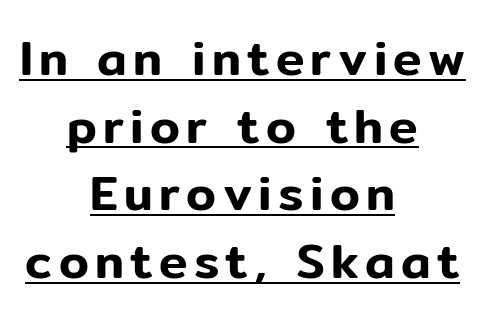
{"serif": "no", "italic": "no", "width": "normal", "stroke_contrast": "low", "x_height": "medium", "monospaced": "no", "underline": "yes", "align": "center", "line_spacing": "normal", "line_spacing_ratio": 1.41, "glyph_px": 48}
